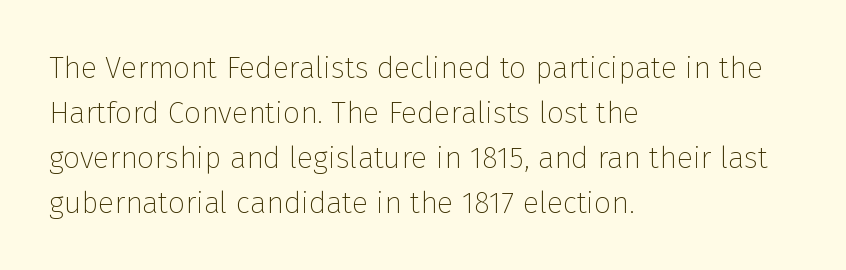
Q: Is the text bold? A: No.
Q: Is the text italic (slanted)? A: No, it is upright.
Q: Is the typeface a serif or a sans-serif typeface? A: Sans-serif.
Q: Is the text underlined? A: No.
Q: How is the paragraph aligned? A: Left-aligned.
Q: Is the spacing between letters normal or unusually wide? A: Normal.
Q: Is the spacing between lines tight, normal or loose? A: Normal.
Q: Width (condensed, normal, or wide)? A: Normal.
Q: Stroke contrast? A: Low.
Q: x-height? A: Medium.
Q: Monospaced? A: No.
